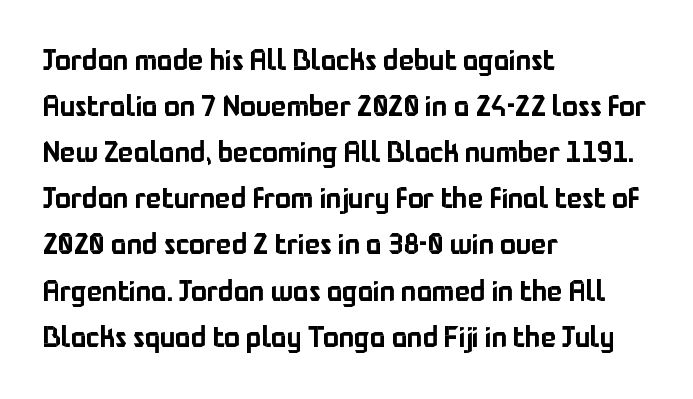
Note the varied advance widths — an 'i' is clearly narrower than an 'm'. Teacher's note: observe the even left margin — that is flush-left alignment. Students, note that the glyphs here touch the page at normal intervals. The line-height multiplier appears to be the usual default.
